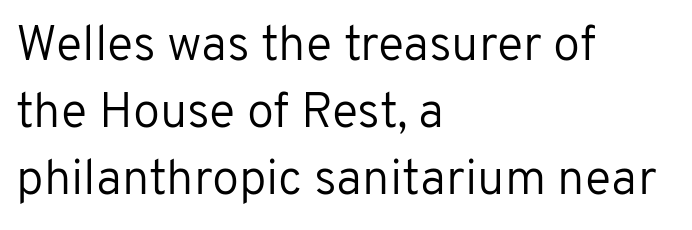
The image shows 49 px regular-weight sans-serif type, upright; set left-aligned, normal line spacing (1.37x), normal letter spacing, not underlined; low stroke contrast and a medium x-height.
